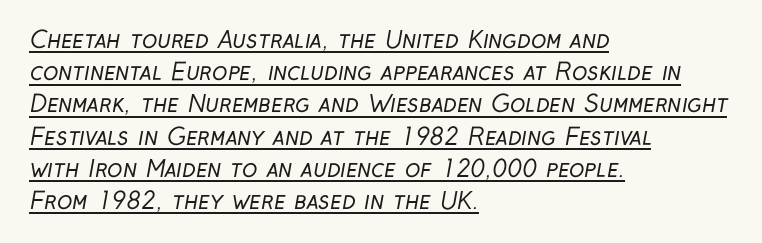
Q: Is the text bold? A: No.
Q: Is the text underlined? A: Yes.
Q: How is the paragraph aligned? A: Left-aligned.
Q: Is the spacing between letters normal or unusually wide? A: Normal.
Q: Is the spacing between lines tight, normal or loose? A: Normal.
